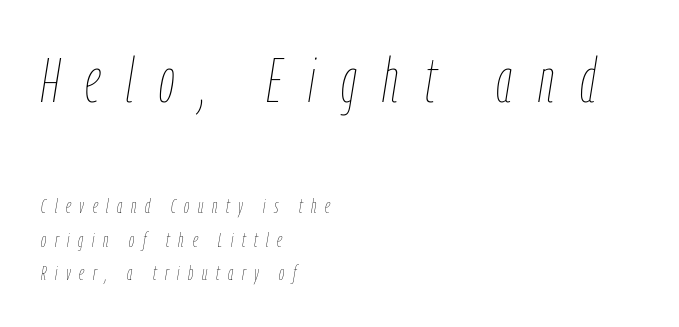
The image shows 63 px thin, condensed type, italic (leaning right); set left-aligned, normal line spacing (1.6x), unusually wide letter spacing (+0.41 em), not underlined; the first (top) block is 3.0x larger; low stroke contrast and a medium x-height.
